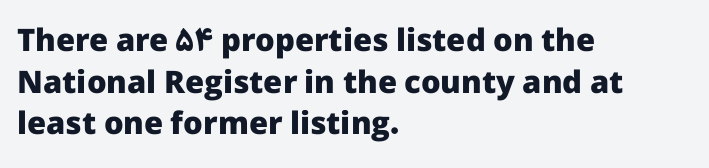
Q: Is the text bold? A: Yes.
Q: Is the text italic (slanted)? A: No, it is upright.
Q: Is the typeface a serif or a sans-serif typeface? A: Sans-serif.
Q: Is the text underlined? A: No.
Q: How is the paragraph aligned? A: Left-aligned.
Q: Is the spacing between letters normal or unusually wide? A: Normal.
Q: Is the spacing between lines tight, normal or loose? A: Normal.
Q: Width (condensed, normal, or wide)? A: Normal.
Q: Stroke contrast? A: Low.
Q: x-height? A: Medium.
Q: Monospaced? A: No.
